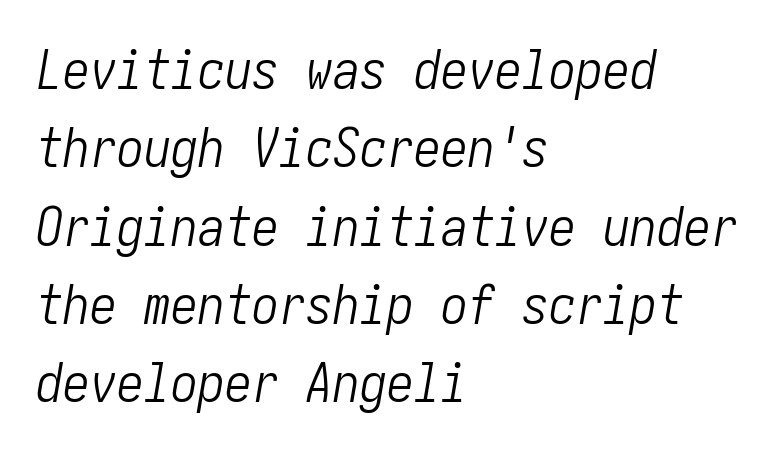
{"italic": "yes", "lean": "right", "slant_degrees": 10, "bold": "no", "weight": "light", "width": "condensed", "stroke_contrast": "low", "x_height": "medium", "underline": "no", "align": "left", "line_spacing": "normal", "line_spacing_ratio": 1.45, "letter_spacing": "normal", "letter_spacing_em": 0.0, "glyph_px": 54}
